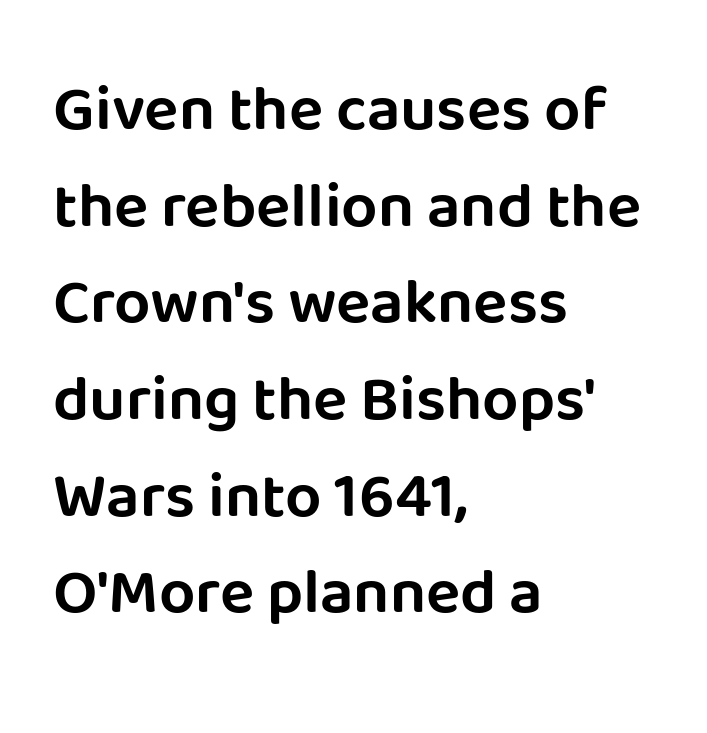
Do the characters align in a grid? No, the font is proportional. The string is rendered with underlining switched off. How would I describe the line gaps? Plain and ordinary. How are the letters spaced? Ordinarily, with no added tracking.
